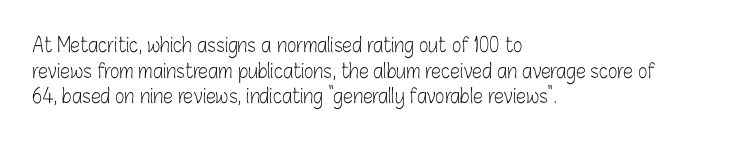
The weight would be labelled regular, book, light, or lighter still. Tall strokes in this sample are plumb rather than angled. These lines stack with their left ends in a neat column. Unmarked baselines from the first word to the last. Regular leading. A typesetter would call this zero additional tracking.
